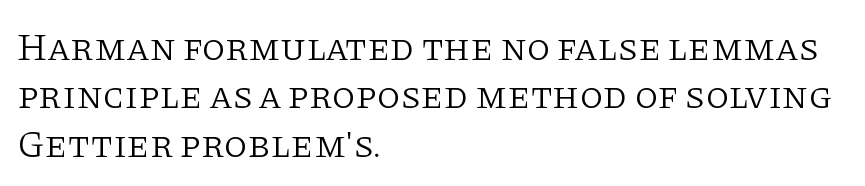
Q: Is the text bold? A: No.
Q: Is the text italic (slanted)? A: No, it is upright.
Q: Is the typeface a serif or a sans-serif typeface? A: Serif.
Q: Is the text underlined? A: No.
Q: How is the paragraph aligned? A: Left-aligned.
Q: Is the spacing between letters normal or unusually wide? A: Normal.
Q: Is the spacing between lines tight, normal or loose? A: Normal.
Q: Width (condensed, normal, or wide)? A: Normal.
Q: Stroke contrast? A: Low.
Q: x-height? A: Large.
Q: Monospaced? A: No.
